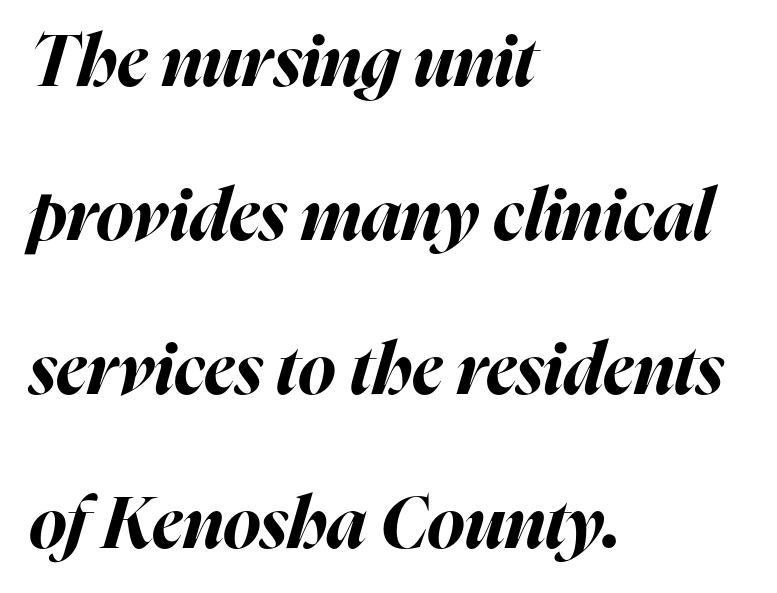
The image shows 71 px bold type, italic (leaning right); set left-aligned, loose line spacing (2.17x), normal letter spacing, not underlined; high stroke contrast and a medium x-height.
